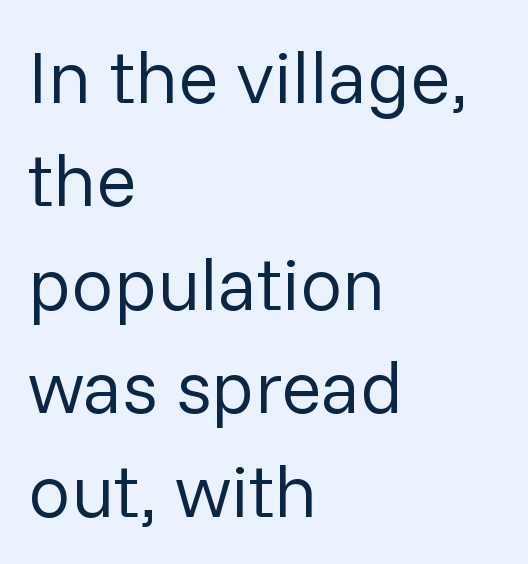
The image shows 75 px regular-weight sans-serif type, upright; set left-aligned, normal line spacing (1.38x), normal letter spacing, not underlined; low stroke contrast and a medium x-height.
